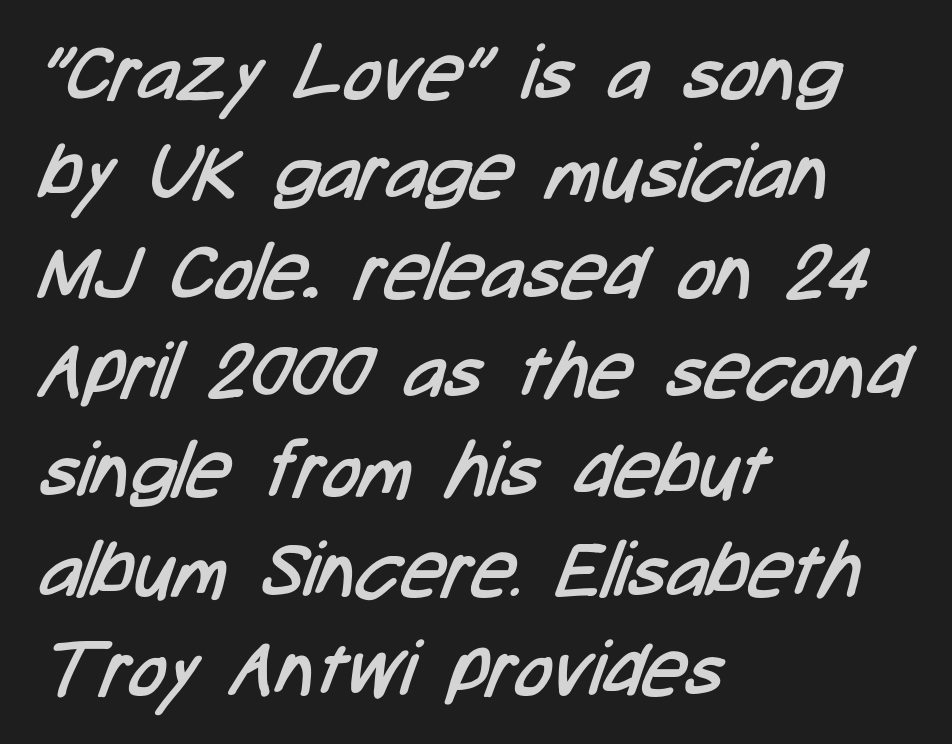
Leading matches the norm, producing a regular column. No letter is thick-stroked: the sample isn't bold. Spacing verdict: proportional, widths tailored to each character. The rendering anchors every line to the left-hand side. This sample uses plain, unmodified letter spacing. The specimen omits any rule beneath the text block's lines.
